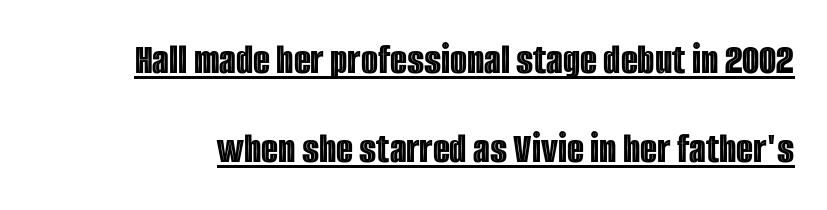
The image shows 44 px condensed type, upright; set loose line spacing (2.03x), normal letter spacing, underlined; a large x-height.
